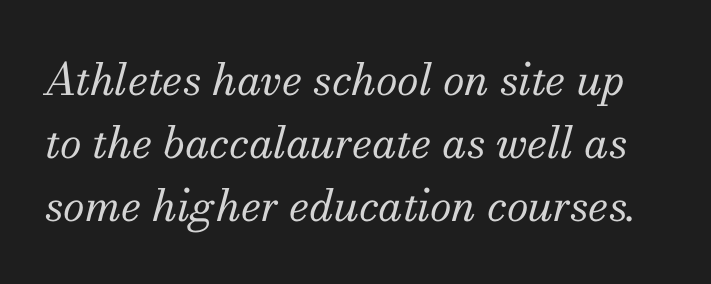
The image shows 44 px regular-weight serif type, italic (leaning right); set normal line spacing (1.43x), normal letter spacing, not underlined; medium stroke contrast and a small x-height.
